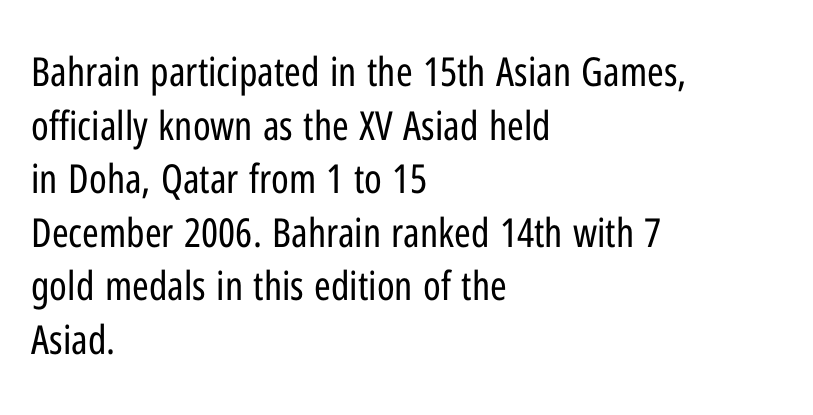
{"serif": "no", "italic": "no", "bold": "no", "weight": "regular", "width": "condensed", "stroke_contrast": "low", "x_height": "medium", "monospaced": "no", "underline": "no", "align": "left", "line_spacing": "normal", "line_spacing_ratio": 1.34, "letter_spacing": "normal", "letter_spacing_em": 0.0, "glyph_px": 40}
